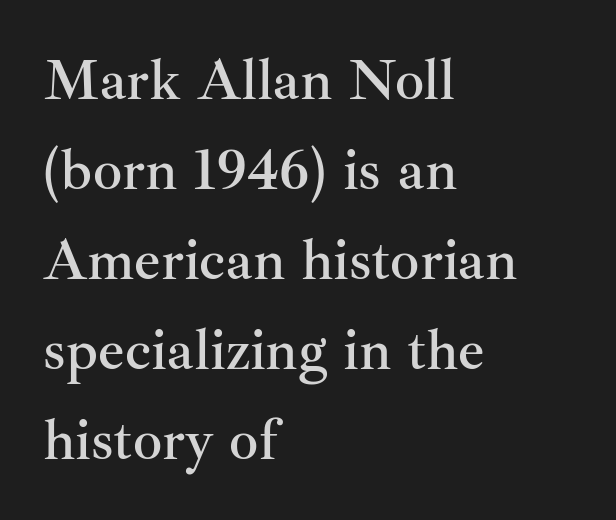
The image shows 58 px serif type, upright; set left-aligned, normal line spacing (1.55x), normal letter spacing, not underlined; medium stroke contrast and a small x-height.
